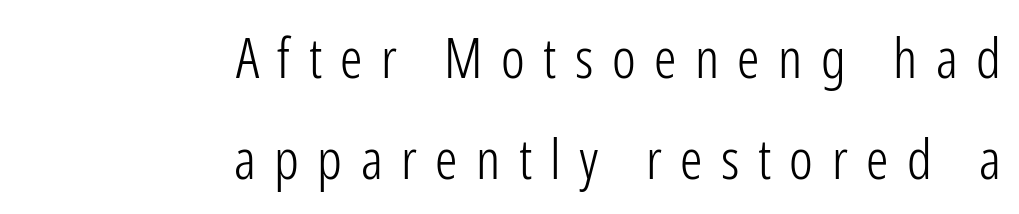
The image shows 56 px light, condensed sans-serif type, upright; set right-aligned, line spacing 1.8x, unusually wide letter spacing (+0.33 em), not underlined; low stroke contrast and a medium x-height.
